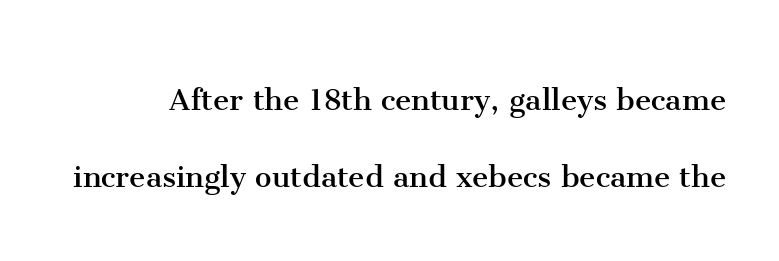
Q: Is the text bold? A: No.
Q: Is the text italic (slanted)? A: No, it is upright.
Q: Is the typeface a serif or a sans-serif typeface? A: Serif.
Q: Is the text underlined? A: No.
Q: Is the spacing between letters normal or unusually wide? A: Normal.
Q: Is the spacing between lines tight, normal or loose? A: Loose.
Q: Width (condensed, normal, or wide)? A: Normal.
Q: Stroke contrast? A: Medium.
Q: x-height? A: Medium.
Q: Monospaced? A: No.
